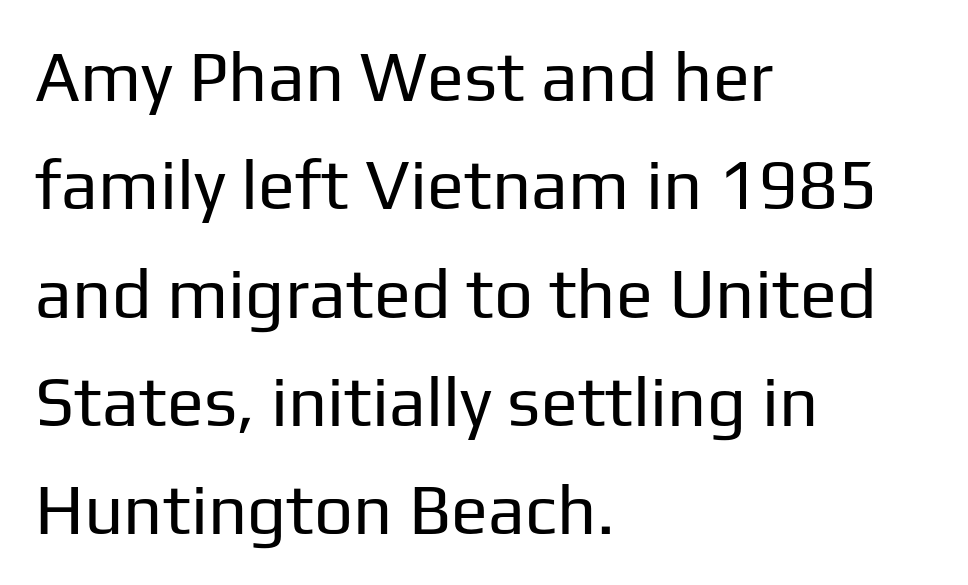
Q: Is the text bold? A: No.
Q: Is the text italic (slanted)? A: No, it is upright.
Q: Is the typeface a serif or a sans-serif typeface? A: Sans-serif.
Q: Is the text underlined? A: No.
Q: How is the paragraph aligned? A: Left-aligned.
Q: Is the spacing between letters normal or unusually wide? A: Normal.
Q: Is the spacing between lines tight, normal or loose? A: Normal.
Q: Width (condensed, normal, or wide)? A: Normal.
Q: Stroke contrast? A: Low.
Q: x-height? A: Medium.
Q: Monospaced? A: No.
